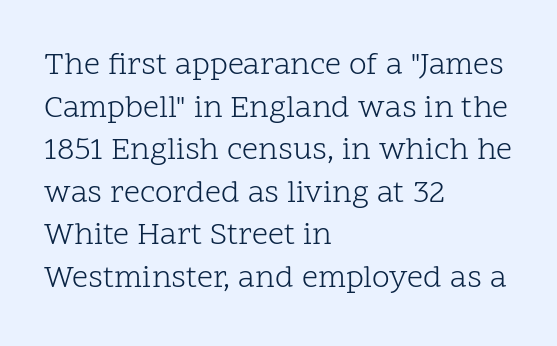
The image shows 32 px light serif type, upright; set left-aligned, normal line spacing (1.33x), normal letter spacing, not underlined; low stroke contrast and a medium x-height.
